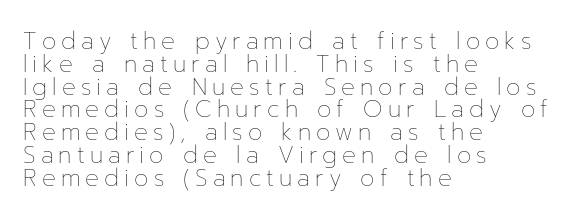
Loose tracking; the words dissolve into strings of separated letters. Each line starts at the same left margin while the right side varies. Posture: straight, roman, zero tilt. The font sits on the lighter half of the weight spectrum, regular included.
